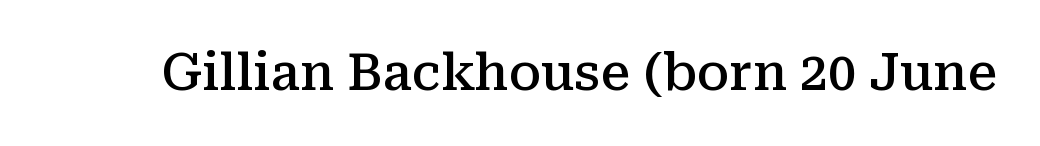
{"serif": "yes", "italic": "no", "bold": "semi", "weight": "semibold", "width": "normal", "stroke_contrast": "medium", "x_height": "medium", "monospaced": "no", "underline": "no", "letter_spacing": "normal", "letter_spacing_em": 0.0, "glyph_px": 50}
